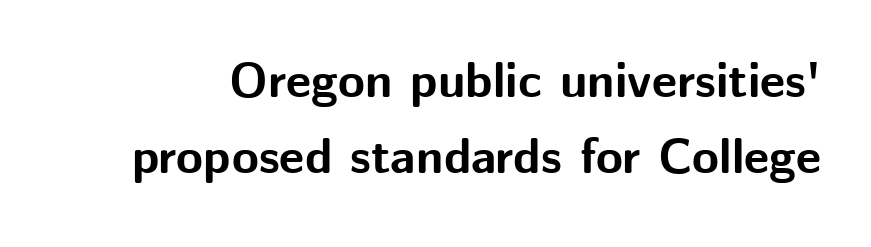
The vertical gap from one line to the next is medium. Any mark beneath the type? The region is blank. You could not count columns in this text — the font is proportionally spaced. The axis of the letterforms is exactly vertical. The glyphs in this specimen are sans serif.
